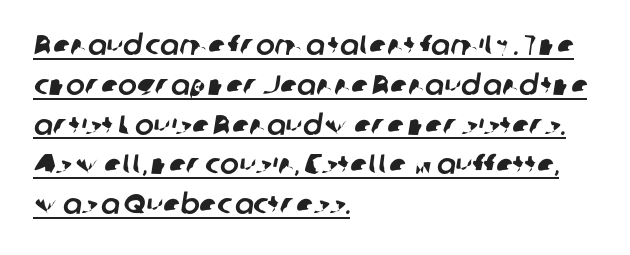
Note: no serifs on the glyphs. Summary of vertical rhythm: regular, with standard interline spacing. Emphasis is given by a line drawn under the lettering. Horizontally, the lines are justified to the leading edge only. How are the letters spaced? Ordinarily, with no added tracking. The face used here is proportionally spaced, like ordinary book or web type.
